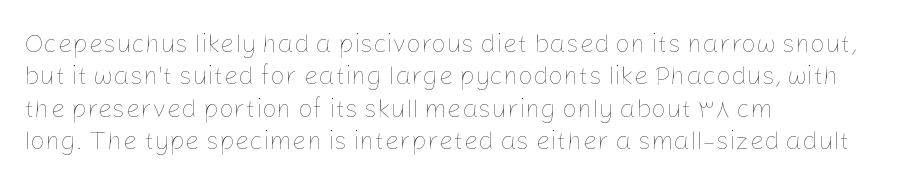
Line spacing here is normal. Nobody touched the tracking dial on this one. Quick note: underline off. Designer's note — italics off, roman on. The lines are quadded left.
